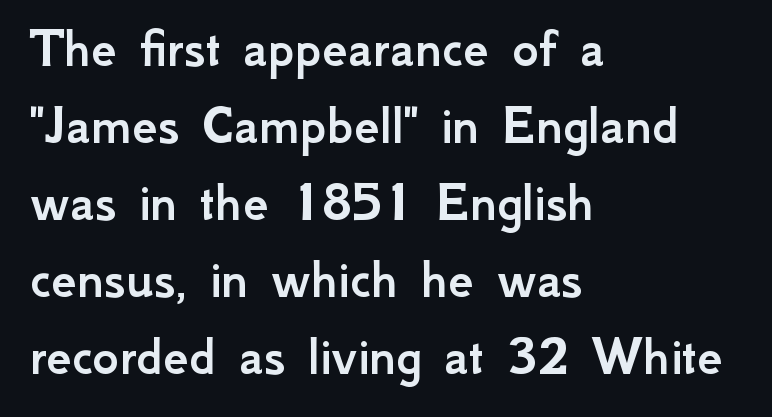
Q: Is the text italic (slanted)? A: No, it is upright.
Q: Is the typeface a serif or a sans-serif typeface? A: Sans-serif.
Q: Is the text underlined? A: No.
Q: How is the paragraph aligned? A: Left-aligned.
Q: Is the spacing between letters normal or unusually wide? A: Normal.
Q: Is the spacing between lines tight, normal or loose? A: Normal.
Q: Width (condensed, normal, or wide)? A: Normal.
Q: Stroke contrast? A: Low.
Q: x-height? A: Small.
Q: Monospaced? A: No.
